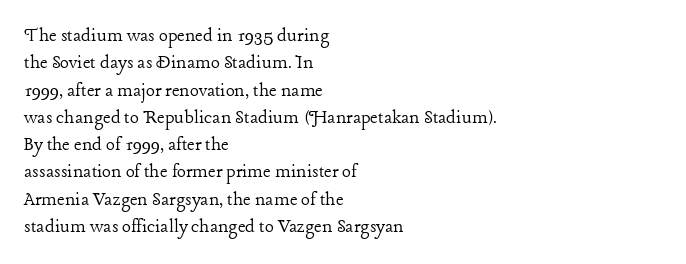
The image shows 21 px text type, upright; set left-aligned, normal line spacing (1.3x), normal letter spacing, not underlined.
